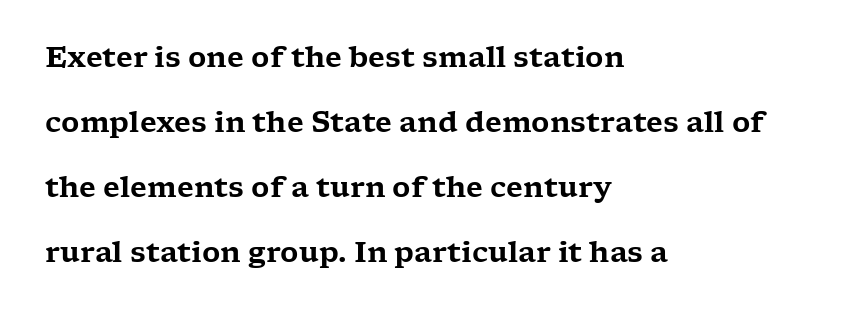
Each word holds together tightly as a unit, with standard inter-letter gaps. I'd call this a serif setting — the letters wear small feet. One-word summary of the alignment: left. Italic: no, the glyphs are upright roman. Loosely led — the rows are spread out. A clean baseline with only descenders dipping below it.
